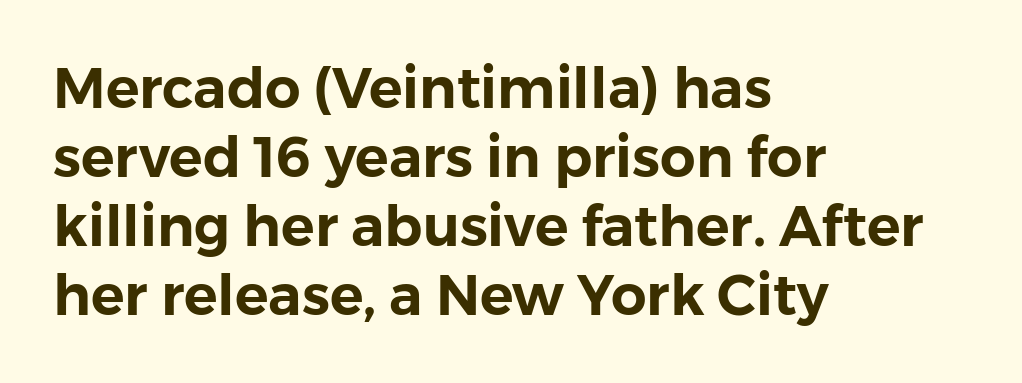
The image shows 56 px sans-serif type, upright; set left-aligned, line spacing 1.23x, normal letter spacing, not underlined; low stroke contrast and a medium x-height.
